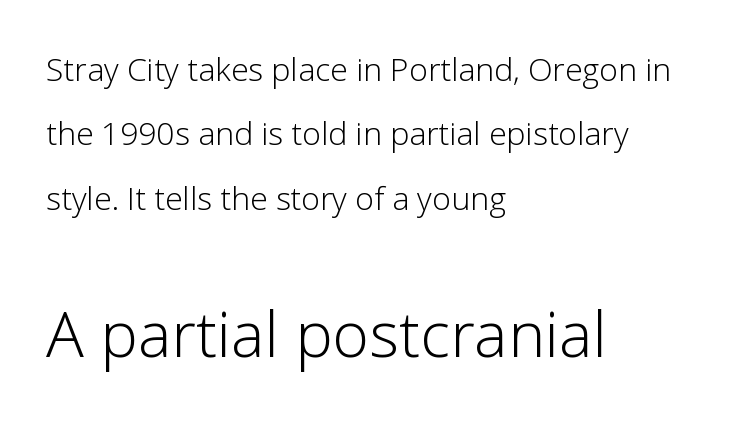
{"serif": "no", "italic": "no", "bold": "no", "weight": "light", "width": "normal", "stroke_contrast": "low", "x_height": "medium", "monospaced": "no", "underline": "no", "align": "left", "line_spacing": "loose", "line_spacing_ratio": 2.01, "letter_spacing": "normal", "letter_spacing_em": 0.0, "larger_block": "second", "size_ratio": 1.97, "glyph_px": 63}
